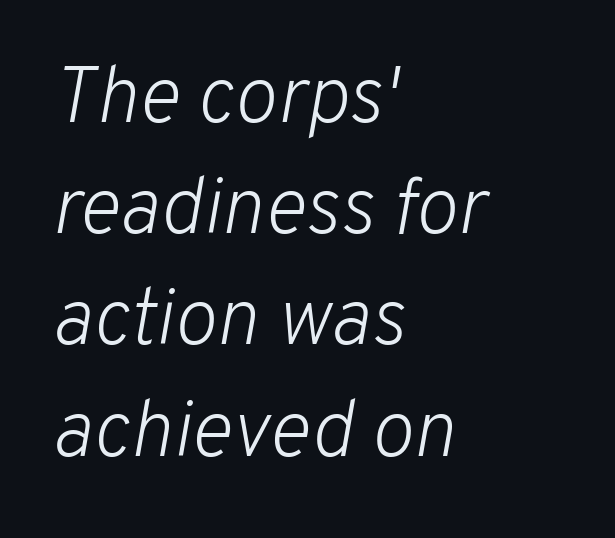
{"italic": "yes", "lean": "right", "slant_degrees": 10, "bold": "no", "weight": "light", "width": "normal", "stroke_contrast": "low", "x_height": "medium", "monospaced": "no", "underline": "no", "align": "left", "line_spacing": "normal", "line_spacing_ratio": 1.39, "letter_spacing": "normal", "letter_spacing_em": 0.0, "glyph_px": 80}
